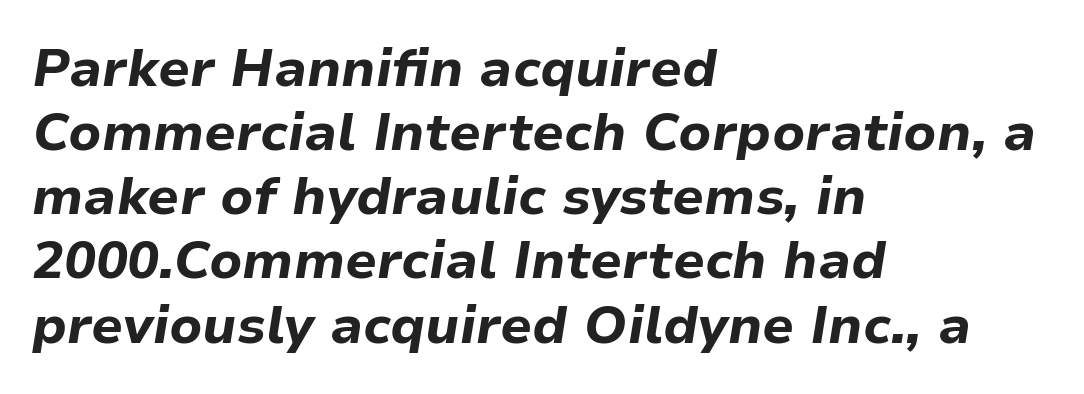
Q: Is the text bold? A: Yes.
Q: Is the text italic (slanted)? A: Yes, it leans right by about 9 degrees.
Q: Is the text underlined? A: No.
Q: How is the paragraph aligned? A: Left-aligned.
Q: Is the spacing between letters normal or unusually wide? A: Normal.
Q: Width (condensed, normal, or wide)? A: Normal.
Q: Stroke contrast? A: Low.
Q: x-height? A: Medium.
Q: Monospaced? A: No.
